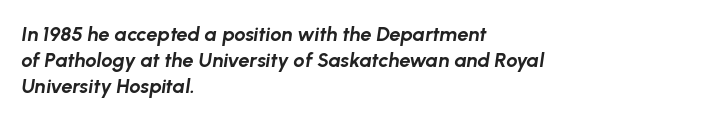
The image shows 20 px bold type, italic (leaning right); set left-aligned, normal line spacing (1.31x), normal letter spacing, not underlined.
